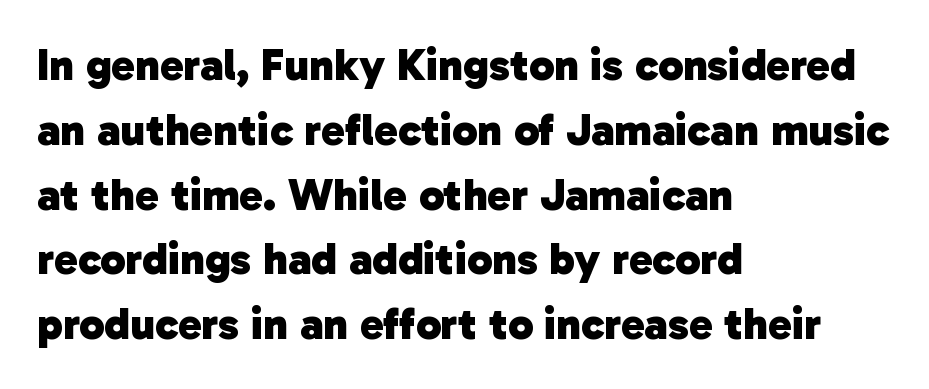
{"serif": "no", "bold": "yes", "weight": "heavy", "width": "normal", "stroke_contrast": "low", "x_height": "medium", "monospaced": "no", "underline": "no", "align": "left", "line_spacing": "normal", "line_spacing_ratio": 1.44, "letter_spacing": "normal", "letter_spacing_em": 0.0, "glyph_px": 45}
